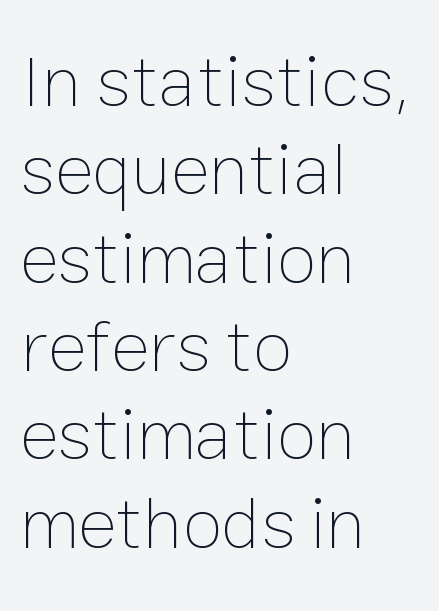
Q: Is the text bold? A: No.
Q: Is the text italic (slanted)? A: No, it is upright.
Q: Is the text underlined? A: No.
Q: How is the paragraph aligned? A: Left-aligned.
Q: Is the spacing between letters normal or unusually wide? A: Normal.
Q: Width (condensed, normal, or wide)? A: Normal.
Q: Stroke contrast? A: Low.
Q: x-height? A: Medium.
Q: Monospaced? A: No.
